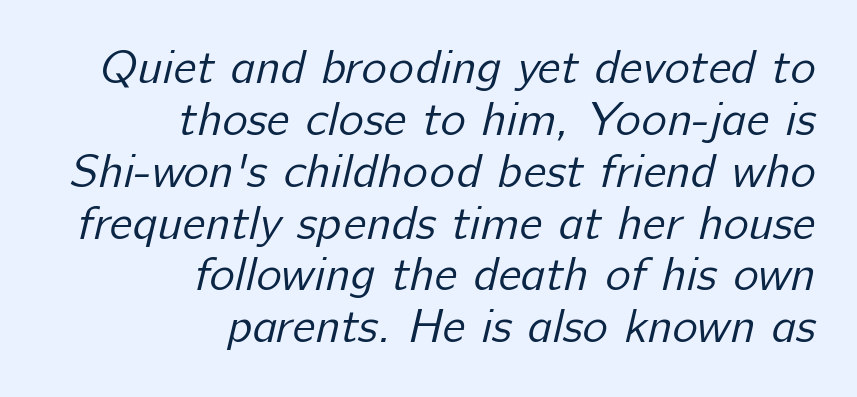
The image shows 48 px regular-weight sans-serif type; set right-aligned, tight line spacing (1.08x), normal letter spacing, not underlined; low stroke contrast and a medium x-height.
